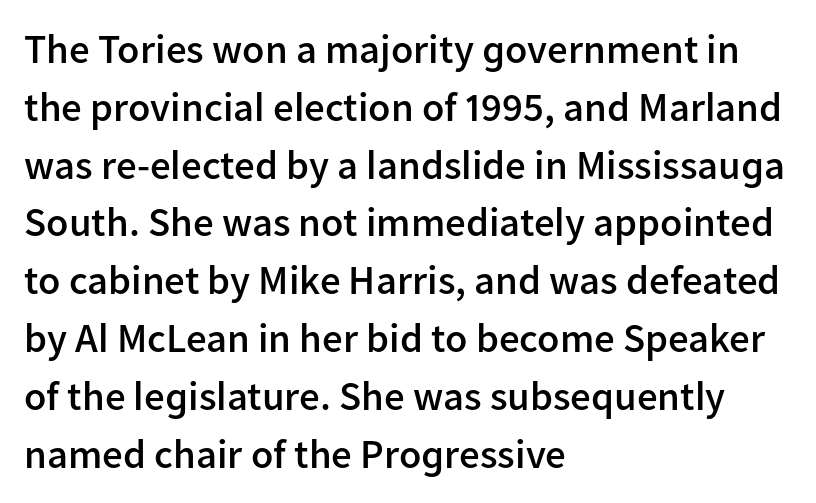
The image shows 41 px semibold sans-serif type, upright; set left-aligned, normal line spacing (1.41x), normal letter spacing, not underlined; low stroke contrast and a medium x-height.
